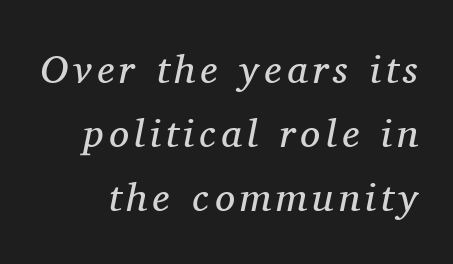
Q: Is the text bold? A: No.
Q: Is the text italic (slanted)? A: Yes, it leans right by about 11 degrees.
Q: Is the typeface a serif or a sans-serif typeface? A: Serif.
Q: Is the text underlined? A: No.
Q: Is the spacing between lines tight, normal or loose? A: Normal.
Q: Width (condensed, normal, or wide)? A: Normal.
Q: Stroke contrast? A: Medium.
Q: x-height? A: Medium.
Q: Monospaced? A: No.
